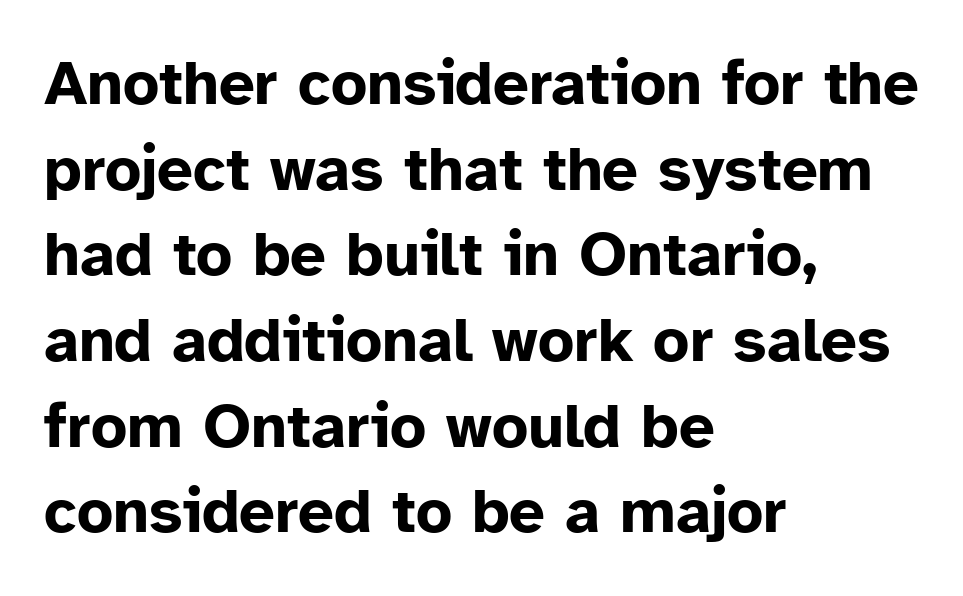
Q: Is the text bold? A: Yes.
Q: Is the text italic (slanted)? A: No, it is upright.
Q: Is the typeface a serif or a sans-serif typeface? A: Sans-serif.
Q: Is the text underlined? A: No.
Q: How is the paragraph aligned? A: Left-aligned.
Q: Is the spacing between letters normal or unusually wide? A: Normal.
Q: Is the spacing between lines tight, normal or loose? A: Normal.
Q: Width (condensed, normal, or wide)? A: Normal.
Q: Stroke contrast? A: Low.
Q: x-height? A: Medium.
Q: Monospaced? A: No.
